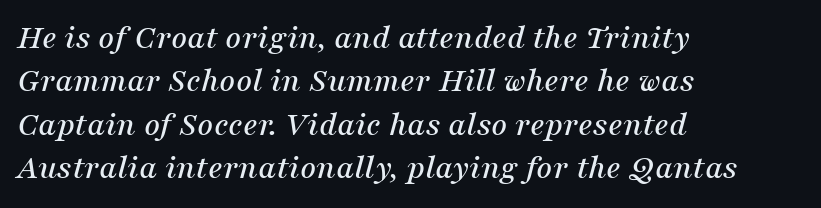
The image shows 35 px serif type, italic (leaning right); set left-aligned, line spacing 1.24x, normal letter spacing, not underlined; medium stroke contrast and a medium x-height.
